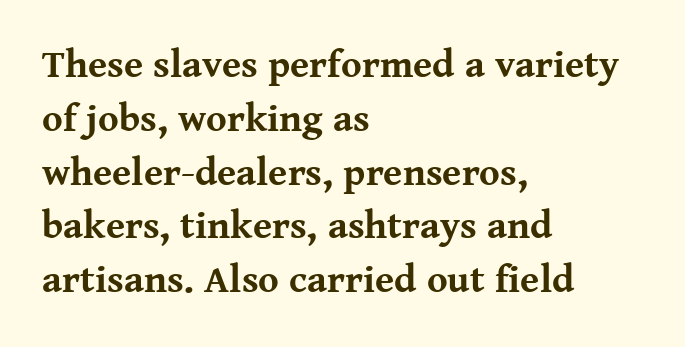
This sample uses a serif face. A typesetter would mark this as roman, not italic. You could not count columns in this text — the font is proportionally spaced. Thick stems and heavy bowls — unmistakably bold. Words appear dense and cohesive because spacing is normal. Has an underline been added? It has not.
